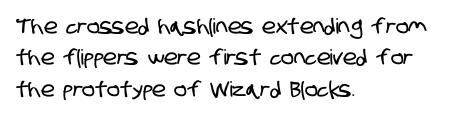
Q: Is the text underlined? A: No.
Q: How is the paragraph aligned? A: Left-aligned.
Q: Is the spacing between letters normal or unusually wide? A: Normal.
Q: Is the spacing between lines tight, normal or loose? A: Normal.
